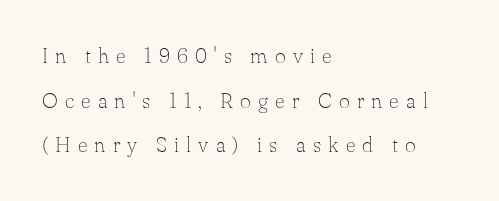
Q: Is the text bold? A: No.
Q: Is the text italic (slanted)? A: No, it is upright.
Q: Is the text underlined? A: No.
Q: How is the paragraph aligned? A: Left-aligned.
Q: Is the spacing between letters normal or unusually wide? A: Unusually wide.
Q: Is the spacing between lines tight, normal or loose? A: Loose.
